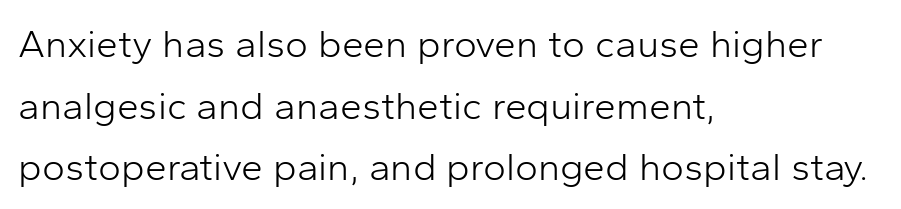
{"serif": "no", "italic": "no", "bold": "no", "weight": "light", "width": "normal", "stroke_contrast": "low", "x_height": "medium", "monospaced": "no", "underline": "no", "align": "left", "line_spacing": "normal", "line_spacing_ratio": 1.58, "letter_spacing": "normal", "letter_spacing_em": 0.0, "glyph_px": 39}
